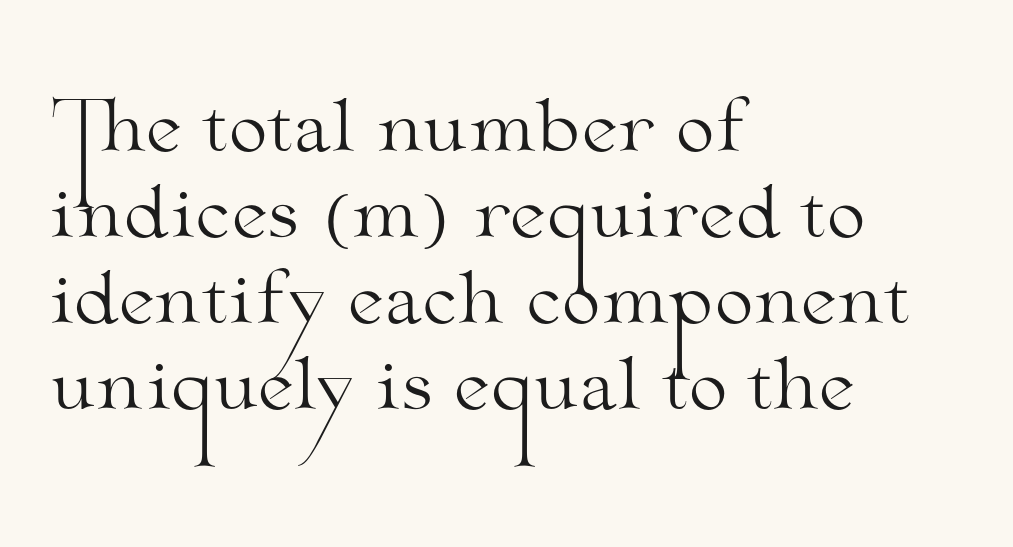
Characters follow at the spacing the type designer built in. One-word summary of the alignment: left. Designer's note — italics off, roman on. Look at the bottom of the vertical strokes: they flare into serifs here. Unbolded letterforms with no extra heft.
